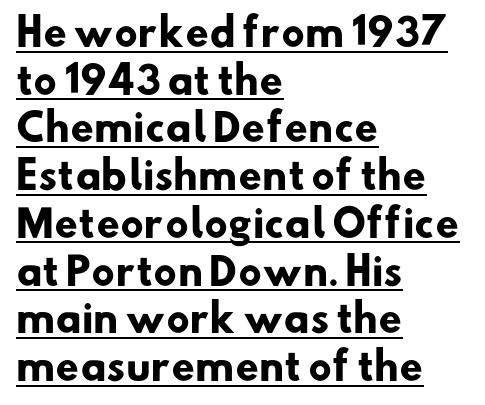
{"serif": "no", "bold": "yes", "weight": "heavy", "width": "normal", "stroke_contrast": "low", "x_height": "small", "monospaced": "no", "underline": "yes", "align": "left", "line_spacing": "normal", "line_spacing_ratio": 1.29, "letter_spacing": "normal", "letter_spacing_em": 0.0, "glyph_px": 37}
